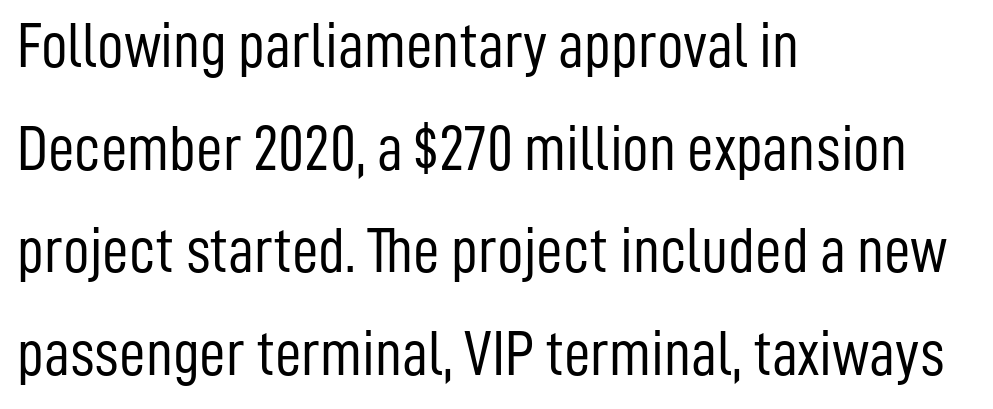
Compared with a typical body face, this is equally light or lighter still. Any mark beneath the type? The region is blank. Spacing verdict: proportional, widths tailored to each character. The block of text has a typical density, with ordinary space between rows.
